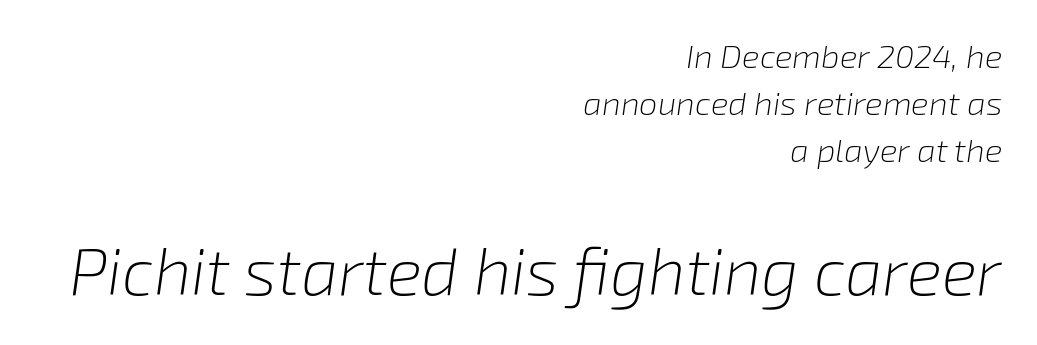
Italic? Definitely — the glyphs are oblique. Nothing heavy about these letters — not bold at all. Anything drawn beneath the words? Only blank space. Think of a printed novel: that variable character pitch is what you see here. Each word holds together tightly as a unit, with standard inter-letter gaps. In this sample the second text group is rendered at the bigger scale.
